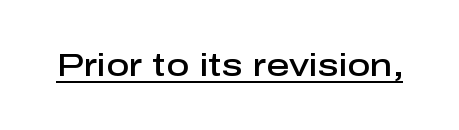
Q: Is the text bold? A: Semi-bold.
Q: Is the text italic (slanted)? A: No, it is upright.
Q: Is the typeface a serif or a sans-serif typeface? A: Sans-serif.
Q: Is the text underlined? A: Yes.
Q: Is the spacing between letters normal or unusually wide? A: Normal.
Q: Width (condensed, normal, or wide)? A: Normal.
Q: Stroke contrast? A: Low.
Q: x-height? A: Medium.
Q: Monospaced? A: No.
